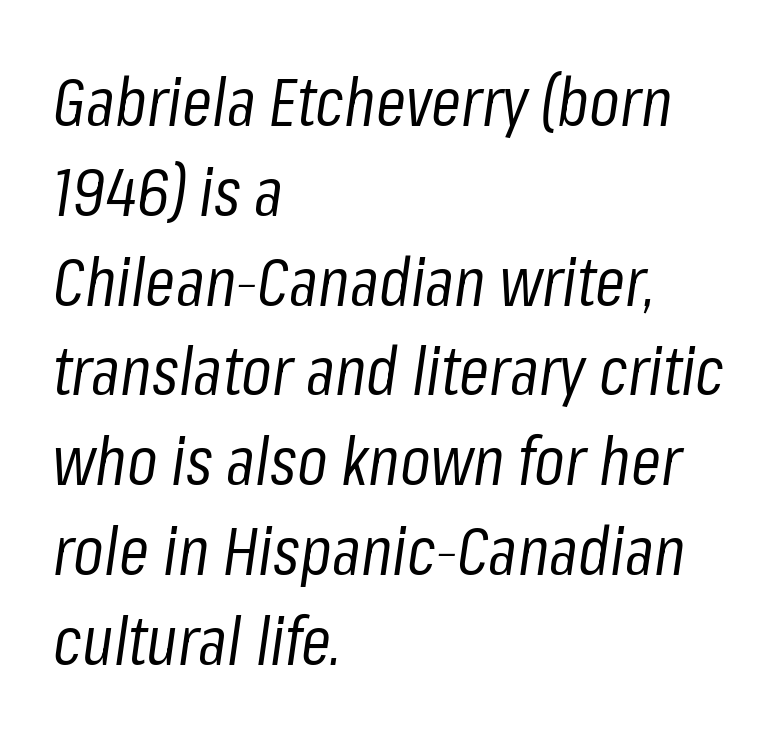
Q: Is the text bold? A: No.
Q: Is the text italic (slanted)? A: Yes, it leans right by about 8 degrees.
Q: Is the text underlined? A: No.
Q: How is the paragraph aligned? A: Left-aligned.
Q: Is the spacing between letters normal or unusually wide? A: Normal.
Q: Is the spacing between lines tight, normal or loose? A: Normal.
Q: Width (condensed, normal, or wide)? A: Condensed.
Q: Stroke contrast? A: Low.
Q: x-height? A: Medium.
Q: Monospaced? A: No.
